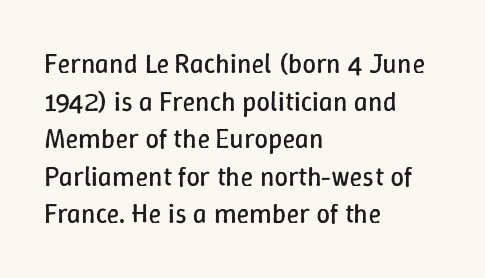
Notice how the stems are strictly vertical — no italics here. A bare baseline throughout the passage. Inter-character spacing is left at the font's built-in metrics. Vertical spacing — default. The ragged edge is on the right, which tells us the setting is flush left. The font sits on the lighter half of the weight spectrum, regular included.
